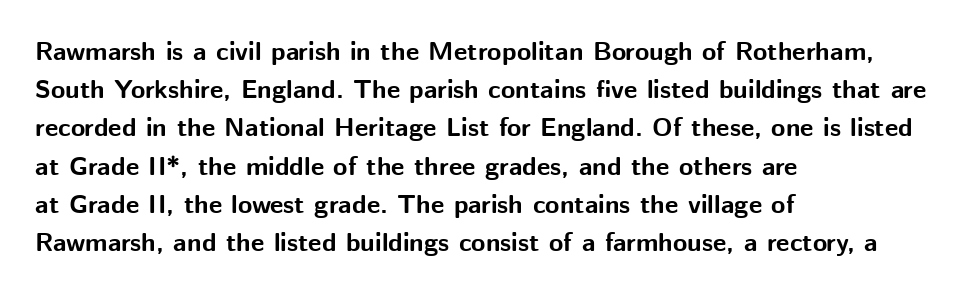
One glance says typical: line gaps are just what's usual. Students, note that the glyphs here touch the page at normal intervals. When letters stand straight like this, we call the style roman or upright. The string is rendered with underlining switched off. Casual observation: everything's shoved over to the left.
